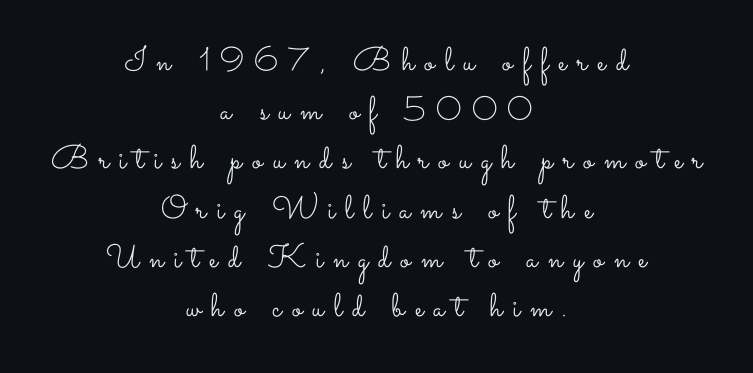
{"bold": "no", "weight": "light", "width": "wide", "stroke_contrast": "low", "x_height": "small", "monospaced": "no", "underline": "no", "align": "center", "line_spacing": "normal", "line_spacing_ratio": 1.49, "letter_spacing": "wide", "letter_spacing_em": 0.31, "glyph_px": 33}
